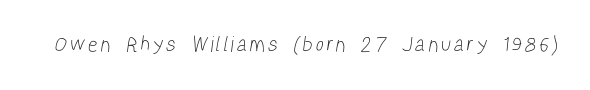
The image shows 21 px text type; set unusually wide letter spacing (+0.22 em), not underlined.
